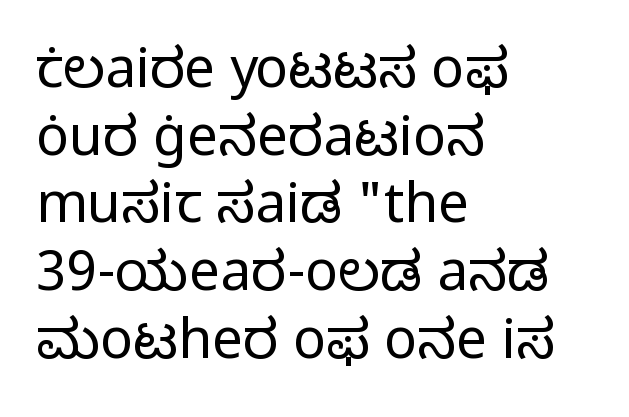
Varying glyph widths throughout — classic text-font behaviour. A bare baseline throughout the passage. Posture: vertical. Is this a heavy cut? Hardly; it is regular or lighter. The face used here is a sans, in the tradition of grotesques and geometrics.
